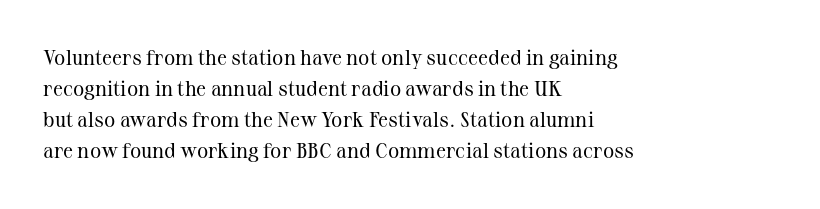
The image shows 21 px text type, upright; set left-aligned, normal line spacing (1.48x), normal letter spacing, not underlined.
